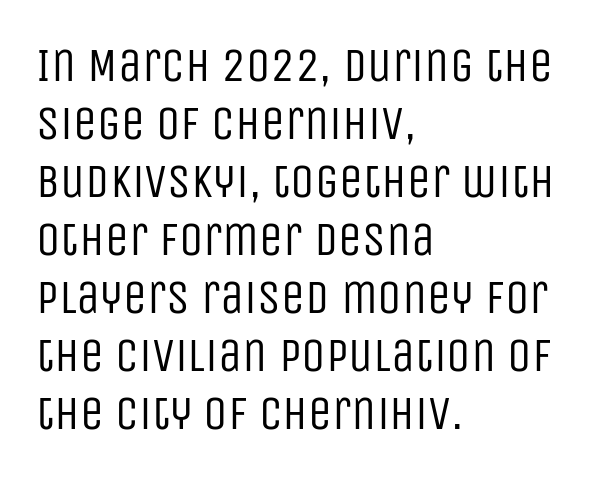
The image shows 48 px regular-weight, condensed sans-serif type, upright; set left-aligned, line spacing 1.21x, normal letter spacing, not underlined; low stroke contrast and a large x-height.
